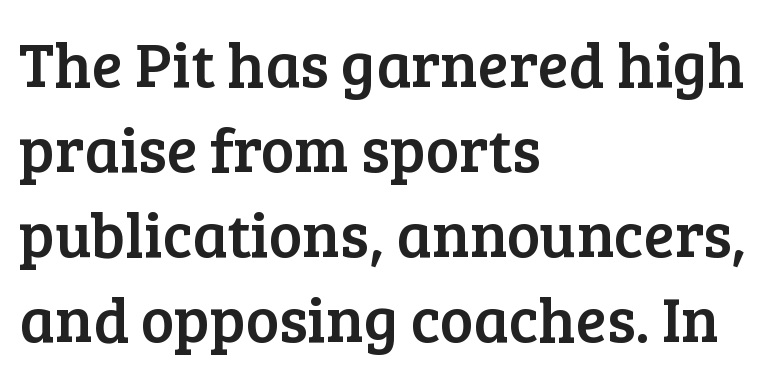
{"serif": "yes", "italic": "no", "width": "normal", "stroke_contrast": "low", "x_height": "medium", "monospaced": "no", "underline": "no", "align": "left", "line_spacing": "normal", "line_spacing_ratio": 1.35, "letter_spacing": "normal", "letter_spacing_em": 0.0, "glyph_px": 63}
